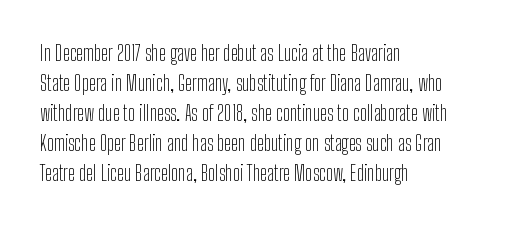
{"italic": "no", "bold": "no", "underline": "no", "align": "left", "line_spacing": "normal", "line_spacing_ratio": 1.43, "letter_spacing": "normal", "letter_spacing_em": 0.0, "glyph_px": 21}
